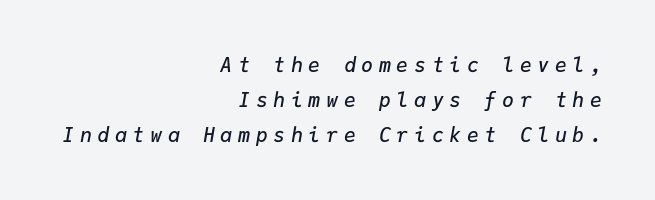
The image shows 20 px text type, italic (leaning right); set right-aligned, line spacing 1.74x, unusually wide letter spacing (+0.28 em), not underlined.
